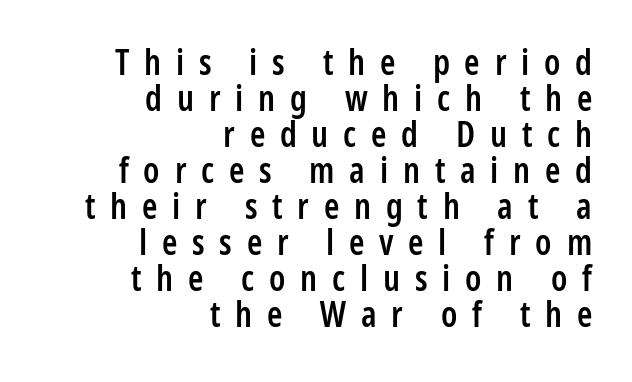
Q: Is the text bold? A: Semi-bold.
Q: Is the text italic (slanted)? A: No, it is upright.
Q: Is the typeface a serif or a sans-serif typeface? A: Sans-serif.
Q: Is the text underlined? A: No.
Q: How is the paragraph aligned? A: Right-aligned.
Q: Is the spacing between letters normal or unusually wide? A: Unusually wide.
Q: Is the spacing between lines tight, normal or loose? A: Tight.
Q: Width (condensed, normal, or wide)? A: Condensed.
Q: Stroke contrast? A: Low.
Q: x-height? A: Large.
Q: Monospaced? A: No.
